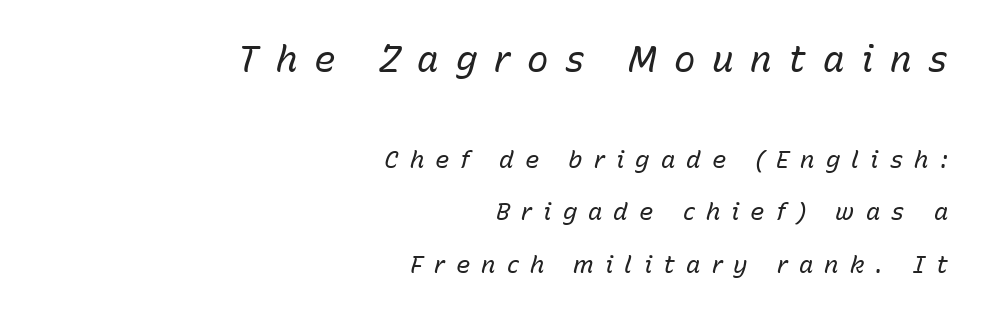
The image shows 36 px regular-weight type, italic (leaning right); set right-aligned, loose line spacing (2.19x), unusually wide letter spacing (+0.46 em), not underlined; the first (top) block is 1.5x larger; low stroke contrast and a medium x-height.
